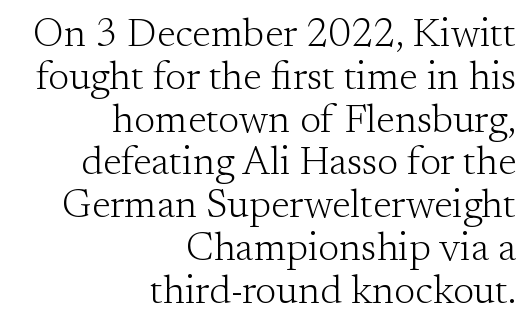
{"serif": "yes", "italic": "no", "bold": "no", "weight": "light", "width": "normal", "stroke_contrast": "medium", "x_height": "small", "monospaced": "no", "underline": "no", "align": "right", "line_spacing": "tight", "line_spacing_ratio": 1.07, "letter_spacing": "normal", "letter_spacing_em": 0.0, "glyph_px": 40}
